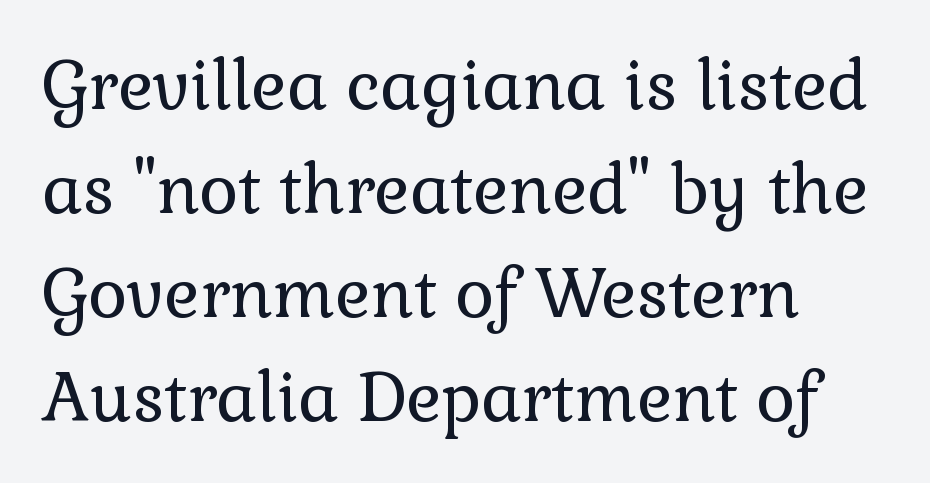
Weight: in the light-to-regular range. The rag falls on the right side of this text block. Proportional: the letters do not fall into vertical columns. The space between consecutive lines is moderate.
